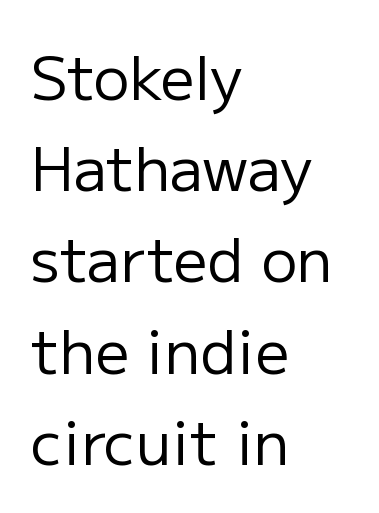
{"serif": "no", "italic": "no", "bold": "no", "weight": "regular", "width": "normal", "stroke_contrast": "low", "x_height": "medium", "monospaced": "no", "underline": "no", "align": "left", "line_spacing": "normal", "line_spacing_ratio": 1.52, "letter_spacing": "normal", "letter_spacing_em": 0.0, "glyph_px": 60}
